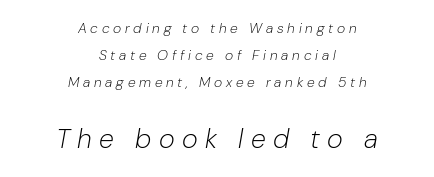
Q: Is the text bold? A: No.
Q: Is the text italic (slanted)? A: Yes, it leans right by about 10 degrees.
Q: Is the text underlined? A: No.
Q: How is the paragraph aligned? A: Centered.
Q: Is the spacing between letters normal or unusually wide? A: Unusually wide.
Q: Is the spacing between lines tight, normal or loose? A: Loose.
Q: Which block of text is set in a larger size, the first (top) or the second (bottom)? A: The second (bottom) one.
